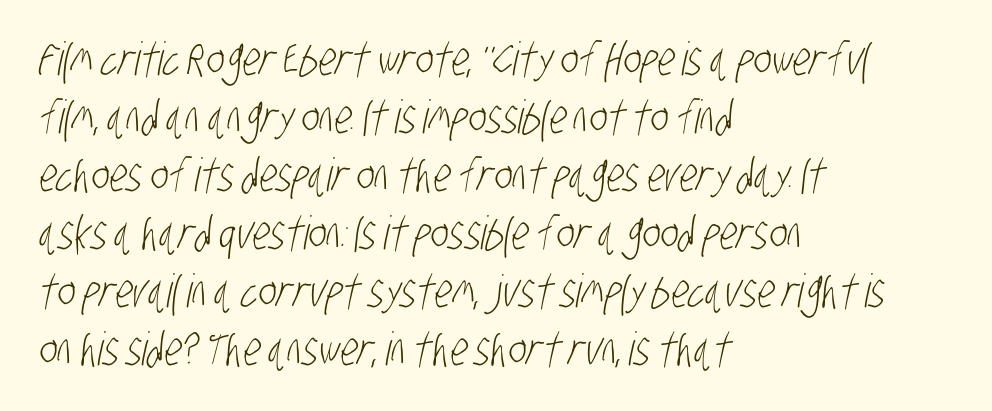
Q: Is the text bold? A: No.
Q: Is the typeface a serif or a sans-serif typeface? A: Sans-serif.
Q: Is the text underlined? A: No.
Q: How is the paragraph aligned? A: Left-aligned.
Q: Is the spacing between letters normal or unusually wide? A: Normal.
Q: Is the spacing between lines tight, normal or loose? A: Normal.
Q: Width (condensed, normal, or wide)? A: Condensed.
Q: Stroke contrast? A: Low.
Q: x-height? A: Large.
Q: Monospaced? A: No.
